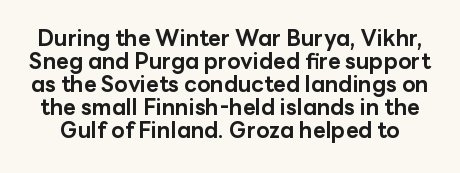
The image shows 22 px bold type, upright; set tight line spacing (1.04x), normal letter spacing, not underlined.
